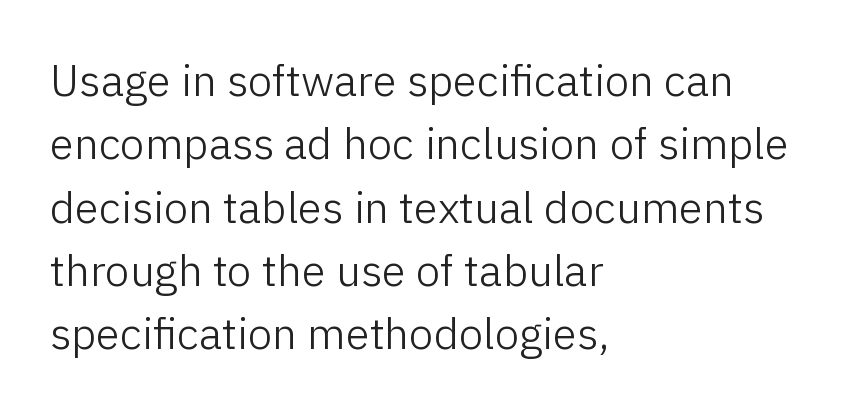
Q: Is the text bold? A: No.
Q: Is the text italic (slanted)? A: No, it is upright.
Q: Is the typeface a serif or a sans-serif typeface? A: Sans-serif.
Q: Is the text underlined? A: No.
Q: How is the paragraph aligned? A: Left-aligned.
Q: Is the spacing between letters normal or unusually wide? A: Normal.
Q: Is the spacing between lines tight, normal or loose? A: Normal.
Q: Width (condensed, normal, or wide)? A: Normal.
Q: Stroke contrast? A: Low.
Q: x-height? A: Medium.
Q: Monospaced? A: No.
